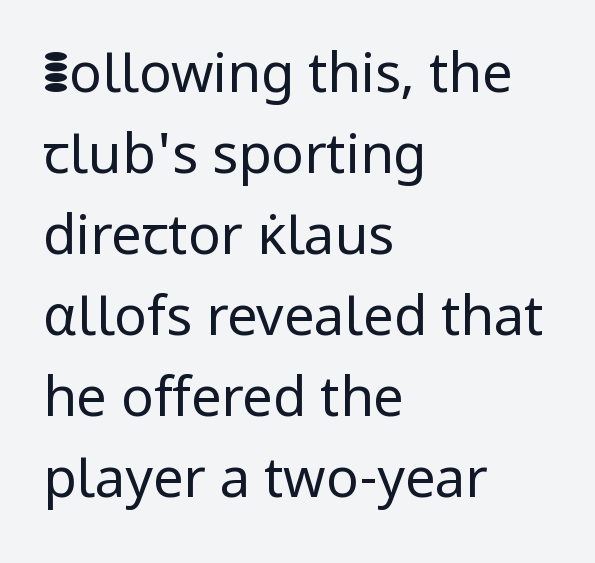
Q: Is the text bold? A: No.
Q: Is the text italic (slanted)? A: No, it is upright.
Q: Is the typeface a serif or a sans-serif typeface? A: Sans-serif.
Q: Is the text underlined? A: No.
Q: How is the paragraph aligned? A: Left-aligned.
Q: Is the spacing between letters normal or unusually wide? A: Normal.
Q: Is the spacing between lines tight, normal or loose? A: Normal.
Q: Width (condensed, normal, or wide)? A: Normal.
Q: Stroke contrast? A: Low.
Q: x-height? A: Medium.
Q: Monospaced? A: No.
